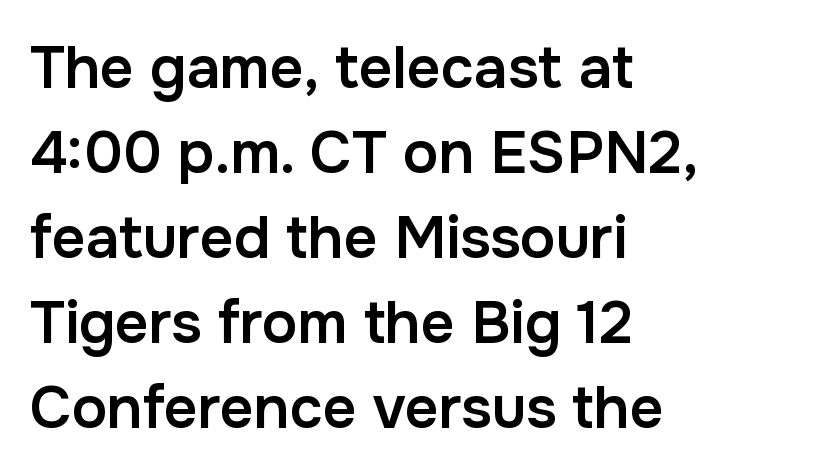
Q: Is the text bold? A: Semi-bold.
Q: Is the text italic (slanted)? A: No, it is upright.
Q: Is the typeface a serif or a sans-serif typeface? A: Sans-serif.
Q: Is the text underlined? A: No.
Q: How is the paragraph aligned? A: Left-aligned.
Q: Is the spacing between letters normal or unusually wide? A: Normal.
Q: Is the spacing between lines tight, normal or loose? A: Normal.
Q: Width (condensed, normal, or wide)? A: Normal.
Q: Stroke contrast? A: Low.
Q: x-height? A: Medium.
Q: Monospaced? A: No.
